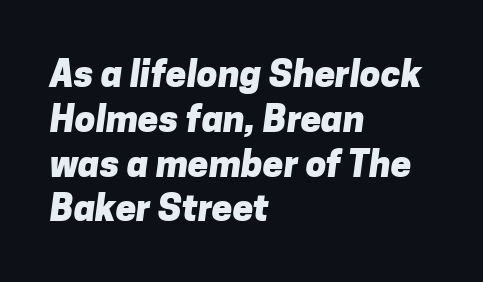
{"serif": "no", "bold": "yes", "weight": "heavy", "width": "normal", "stroke_contrast": "low", "x_height": "medium", "monospaced": "no", "underline": "no", "align": "left", "line_spacing_ratio": 1.21, "letter_spacing": "normal", "letter_spacing_em": 0.0, "glyph_px": 37}
